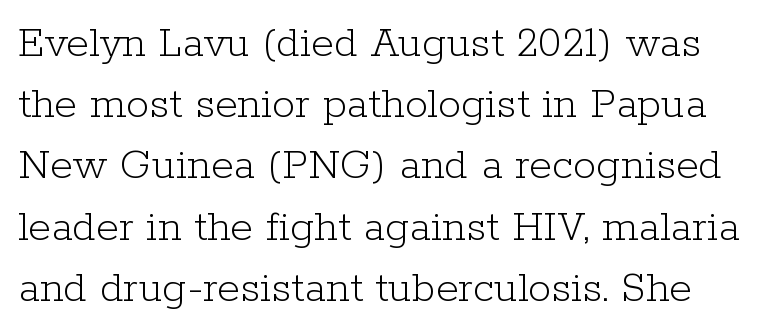
The image shows 46 px light serif type, upright; set normal line spacing (1.33x), normal letter spacing, not underlined; low stroke contrast and a medium x-height.
